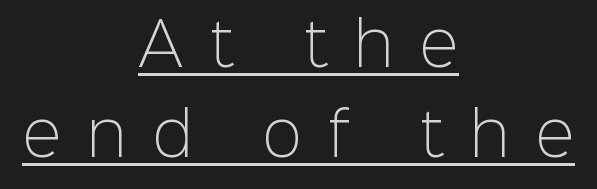
The image shows 59 px light sans-serif type, upright; set centered, normal line spacing (1.53x), unusually wide letter spacing (+0.44 em), underlined; low stroke contrast and a medium x-height.
